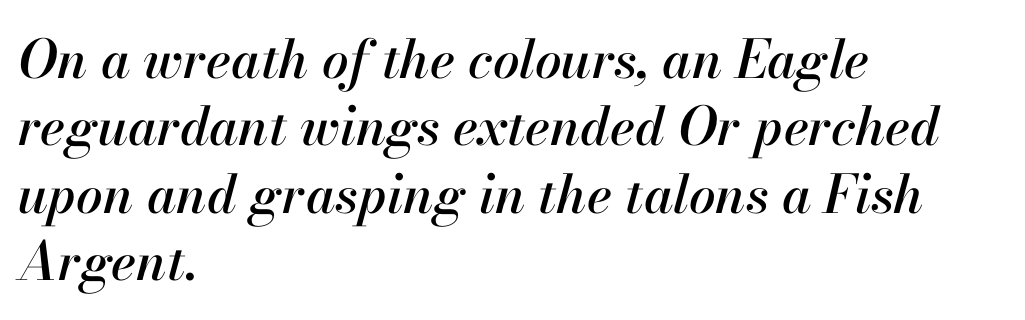
{"italic": "yes", "lean": "right", "slant_degrees": 13, "width": "normal", "stroke_contrast": "high", "x_height": "small", "monospaced": "no", "underline": "no", "align": "left", "line_spacing": "normal", "line_spacing_ratio": 1.27, "letter_spacing": "normal", "letter_spacing_em": 0.0, "glyph_px": 53}
